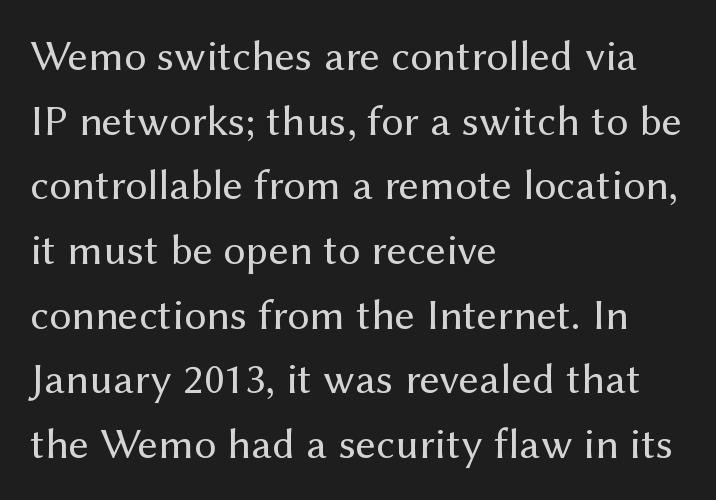
{"serif": "no", "italic": "no", "bold": "no", "weight": "regular", "width": "normal", "stroke_contrast": "medium", "x_height": "medium", "monospaced": "no", "underline": "no", "align": "left", "line_spacing": "normal", "line_spacing_ratio": 1.47, "letter_spacing": "normal", "letter_spacing_em": 0.0, "glyph_px": 44}
